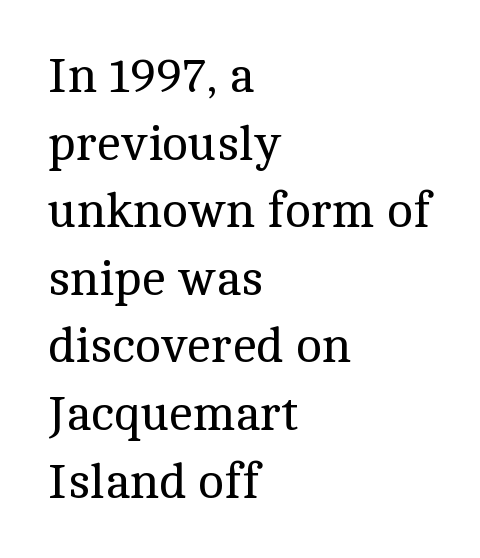
{"serif": "yes", "italic": "no", "bold": "no", "weight": "regular", "width": "normal", "x_height": "medium", "monospaced": "no", "underline": "no", "align": "left", "line_spacing": "normal", "line_spacing_ratio": 1.38, "letter_spacing": "normal", "letter_spacing_em": 0.0, "glyph_px": 49}
